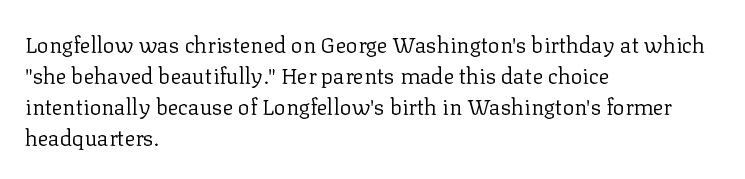
The image shows 22 px text type, upright; set left-aligned, normal line spacing (1.41x), normal letter spacing, not underlined.
